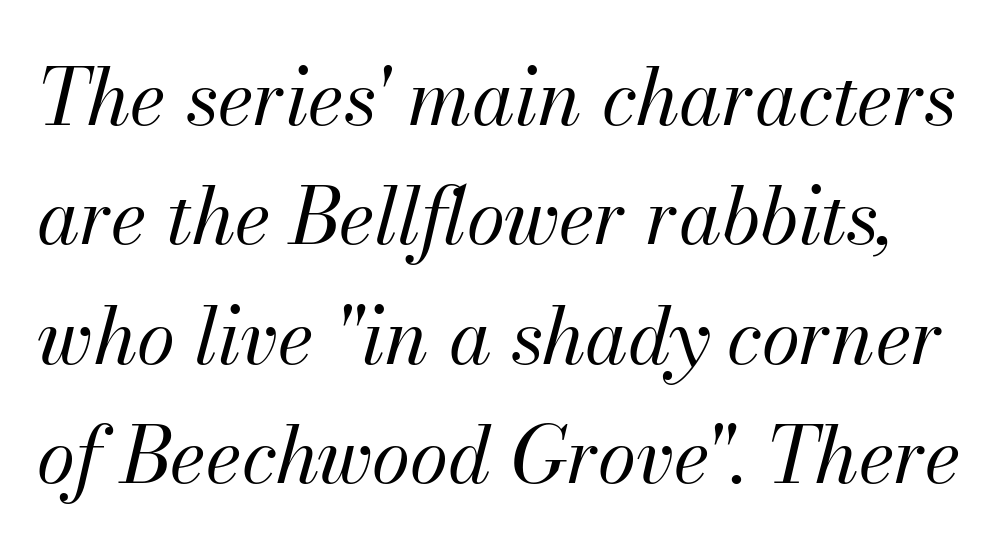
Notice how descenders clear the ascenders below comfortably — that's standard leading. Tracking value appears to be zero — textbook default spacing. Letters rest on an invisible, unmarked baseline. Here the designer chose a conventional face with non-uniform glyph widths. The face looks like a standard text weight, possibly lighter.
